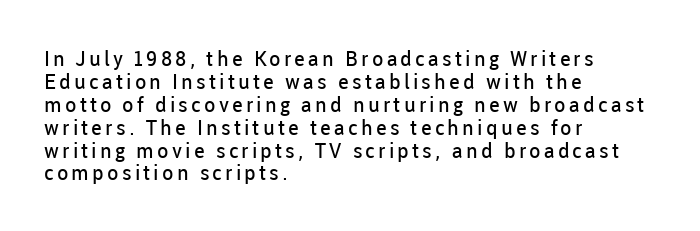
{"italic": "no", "bold": "no", "underline": "no", "align": "left", "line_spacing": "tight", "line_spacing_ratio": 1.09, "glyph_px": 21}
